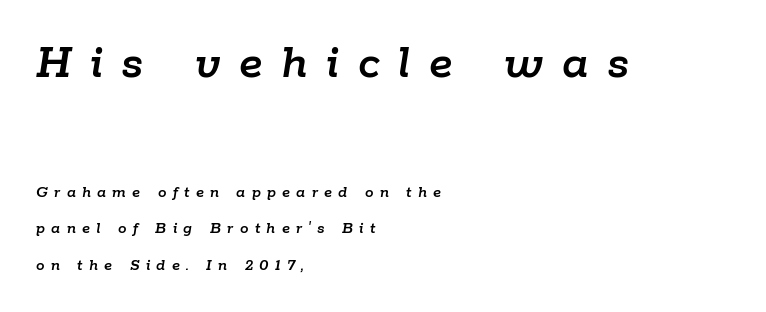
{"italic": "yes", "lean": "right", "slant_degrees": 9, "width": "normal", "stroke_contrast": "low", "x_height": "medium", "monospaced": "no", "underline": "no", "align": "left", "line_spacing": "loose", "line_spacing_ratio": 2.14, "letter_spacing": "wide", "letter_spacing_em": 0.37, "larger_block": "first", "size_ratio": 2.94, "glyph_px": 50}
